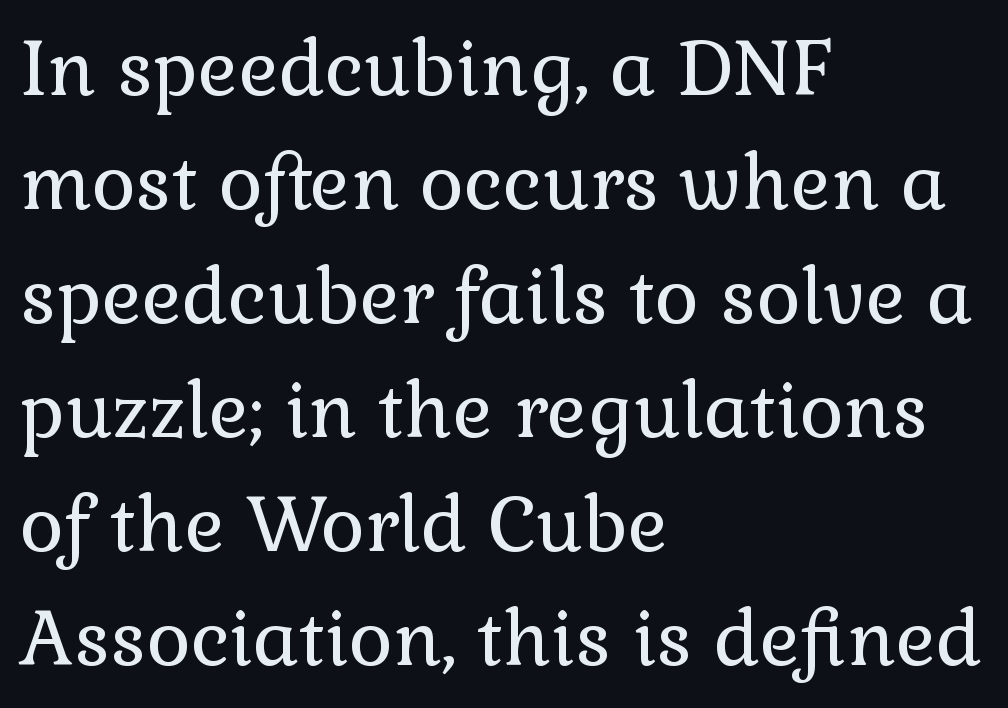
{"serif": "yes", "italic": "no", "bold": "no", "weight": "regular", "width": "normal", "x_height": "medium", "monospaced": "no", "underline": "no", "align": "left", "line_spacing": "normal", "line_spacing_ratio": 1.5, "letter_spacing": "normal", "letter_spacing_em": 0.0, "glyph_px": 76}
